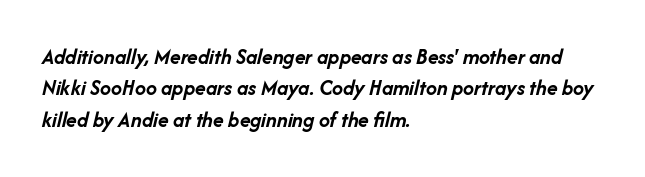
{"italic": "yes", "lean": "right", "slant_degrees": 14, "bold": "yes", "underline": "no", "align": "left", "line_spacing": "normal", "line_spacing_ratio": 1.43, "letter_spacing": "normal", "letter_spacing_em": 0.0, "glyph_px": 22}
